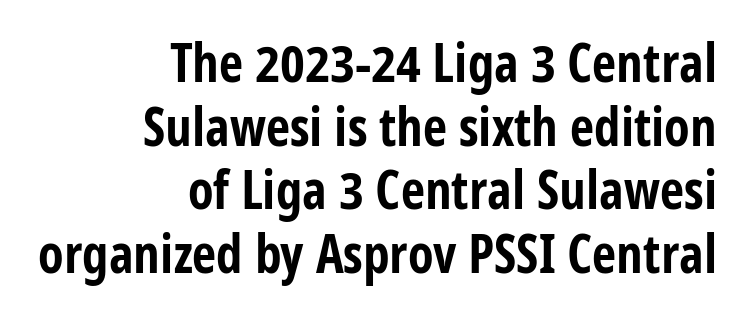
Posture: vertical. Is this a fixed-width face? No — the glyphs have proportional, varying widths. Students, note that the glyphs here touch the page at normal intervals. Heavy-handed strokes throughout: this text is bold. Beneath every word, the page is bare.
